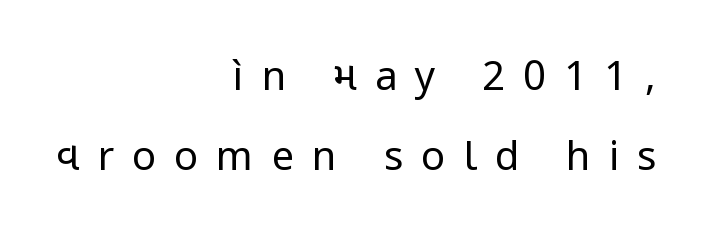
Here the designer chose a conventional face with non-uniform glyph widths. Is the letter spacing exaggerated? Yes — the characters are pushed far apart. The letters look calm and open, with moderate or lighter stems. You can tell it's not italic because the verticals are truly vertical. The rag falls on the left side of this text block.
